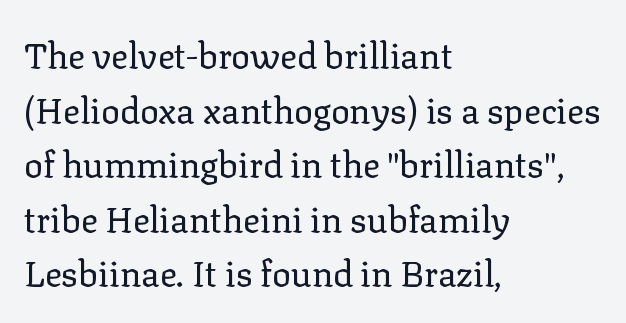
Q: Is the text bold? A: No.
Q: Is the text italic (slanted)? A: No, it is upright.
Q: Is the typeface a serif or a sans-serif typeface? A: Serif.
Q: Is the text underlined? A: No.
Q: How is the paragraph aligned? A: Left-aligned.
Q: Is the spacing between letters normal or unusually wide? A: Normal.
Q: Is the spacing between lines tight, normal or loose? A: Normal.
Q: Width (condensed, normal, or wide)? A: Normal.
Q: Stroke contrast? A: Low.
Q: x-height? A: Medium.
Q: Monospaced? A: No.
